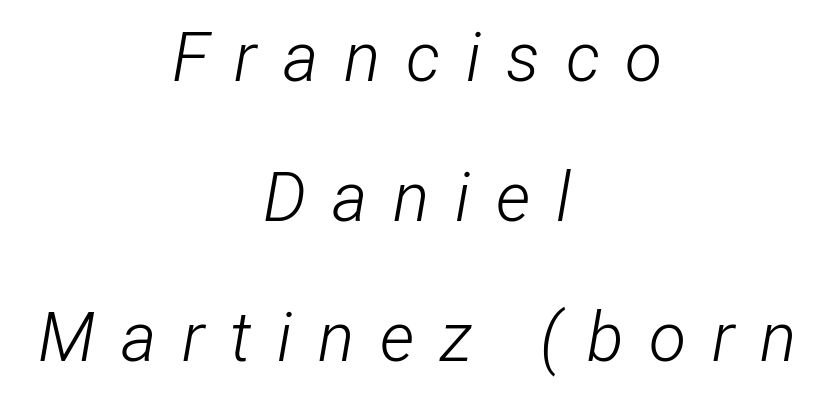
Glance below the letters and you will spot only blank space. Short note: letters widely spaced. Is the block centered? Yes — each line is placed symmetrically about the middle. Note the varied advance widths — an 'i' is clearly narrower than an 'm'. Each new line begins a long way beneath the previous one.
